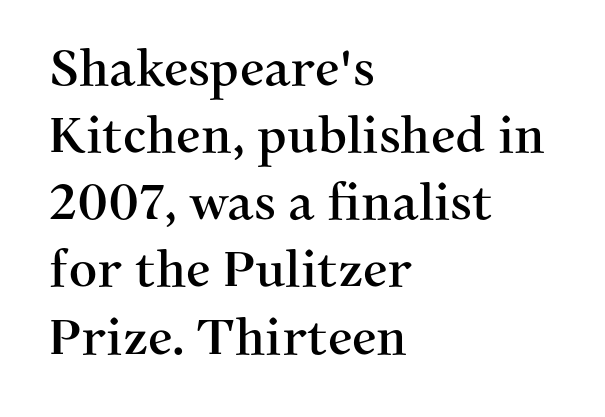
The image shows 49 px serif type, upright; set left-aligned, normal line spacing (1.37x), normal letter spacing, not underlined; medium stroke contrast and a medium x-height.
